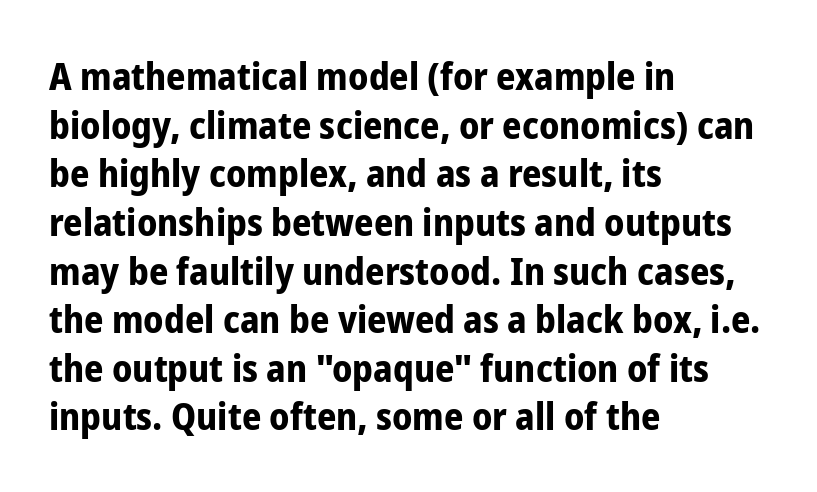
Q: Is the text bold? A: Yes.
Q: Is the text italic (slanted)? A: No, it is upright.
Q: Is the typeface a serif or a sans-serif typeface? A: Sans-serif.
Q: Is the text underlined? A: No.
Q: How is the paragraph aligned? A: Left-aligned.
Q: Is the spacing between letters normal or unusually wide? A: Normal.
Q: Is the spacing between lines tight, normal or loose? A: Normal.
Q: Width (condensed, normal, or wide)? A: Condensed.
Q: Stroke contrast? A: Low.
Q: x-height? A: Medium.
Q: Monospaced? A: No.
